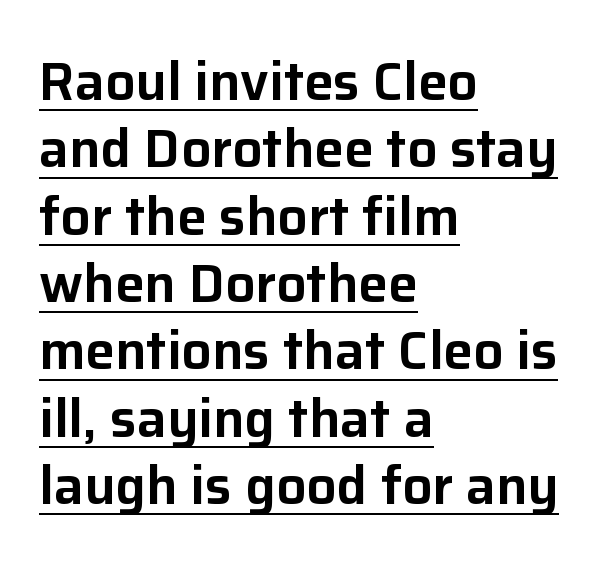
Q: Is the text italic (slanted)? A: No, it is upright.
Q: Is the typeface a serif or a sans-serif typeface? A: Sans-serif.
Q: Is the text underlined? A: Yes.
Q: How is the paragraph aligned? A: Left-aligned.
Q: Is the spacing between letters normal or unusually wide? A: Normal.
Q: Is the spacing between lines tight, normal or loose? A: Normal.
Q: Width (condensed, normal, or wide)? A: Normal.
Q: Stroke contrast? A: Low.
Q: x-height? A: Medium.
Q: Monospaced? A: No.
